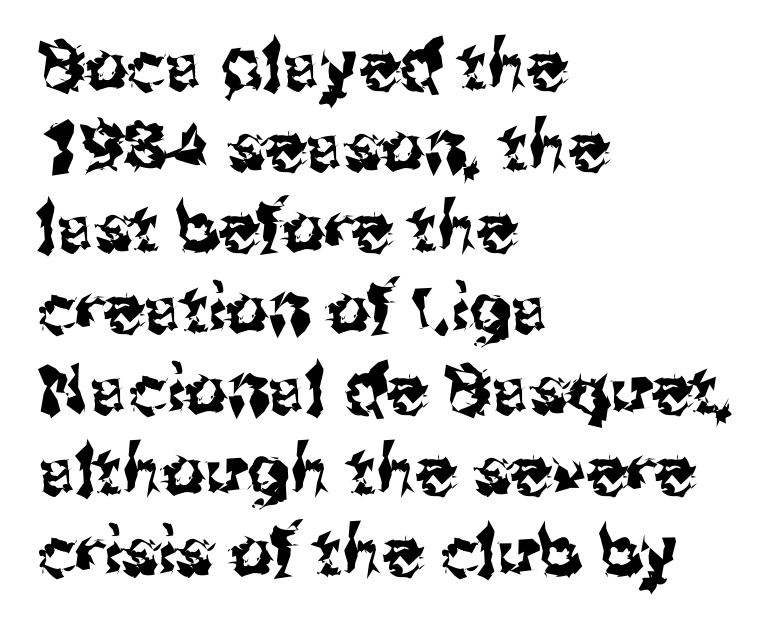
Designer's note — italics off, roman on. Does the copy run flush right? No — it runs flush left. No extra tracking has been applied to these lines. This rendering employs a face without finishing strokes, i.e., a sans-serif.
